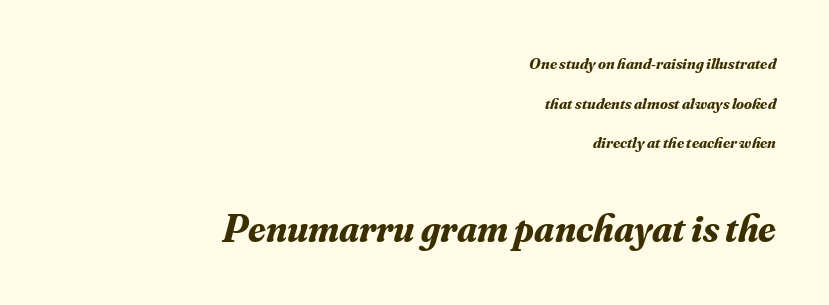
{"serif": "yes", "italic": "yes", "lean": "right", "slant_degrees": 16, "bold": "yes", "weight": "bold", "width": "normal", "stroke_contrast": "medium", "x_height": "small", "monospaced": "no", "underline": "no", "align": "right", "line_spacing": "loose", "line_spacing_ratio": 2.47, "letter_spacing": "normal", "letter_spacing_em": 0.0, "larger_block": "second", "size_ratio": 2.44, "glyph_px": 39}
